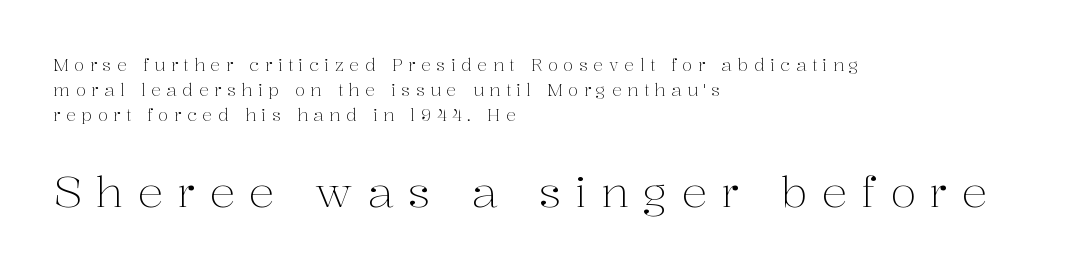
{"serif": "yes", "italic": "no", "bold": "no", "weight": "light", "width": "normal", "stroke_contrast": "medium", "x_height": "medium", "monospaced": "no", "underline": "no", "align": "left", "line_spacing": "normal", "line_spacing_ratio": 1.47, "letter_spacing": "wide", "letter_spacing_em": 0.32, "larger_block": "second", "size_ratio": 2.53, "glyph_px": 43}
